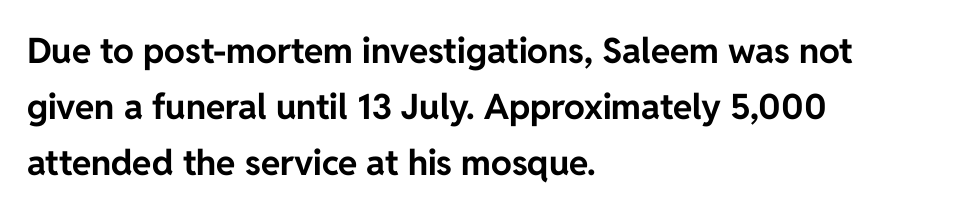
The image shows 35 px bold sans-serif type, upright; set left-aligned, normal line spacing (1.6x), normal letter spacing, not underlined; low stroke contrast and a medium x-height.
